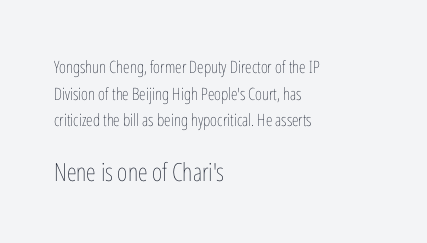
The image shows 25 px text type, upright; set left-aligned, normal line spacing (1.56x), normal letter spacing, not underlined; the second (bottom) block is 1.47x larger.
